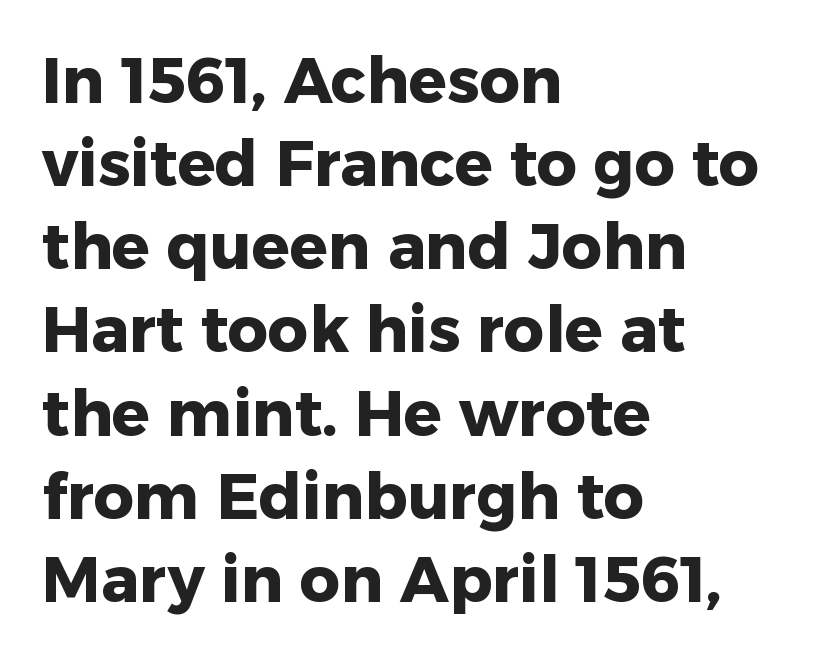
The image shows 63 px heavy sans-serif type, upright; set left-aligned, normal line spacing (1.32x), normal letter spacing, not underlined; low stroke contrast and a medium x-height.
